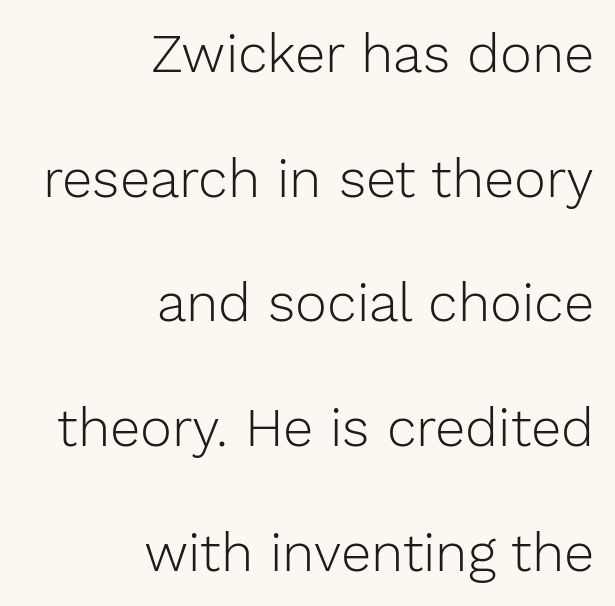
The image shows 54 px light sans-serif type, upright; set right-aligned, loose line spacing (2.31x), normal letter spacing, not underlined; low stroke contrast and a medium x-height.
